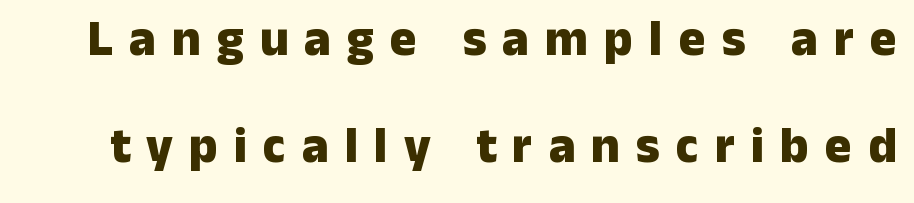
Words appear elongated and porous because spacing is wide. Nobody drew a line under any word here. Quick note: not italic, upright. The sample has been set heavy, in full bold.
